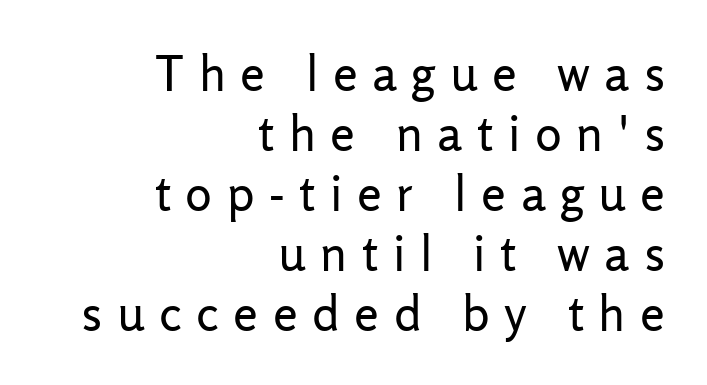
Q: Is the text bold? A: No.
Q: Is the text italic (slanted)? A: No, it is upright.
Q: Is the typeface a serif or a sans-serif typeface? A: Sans-serif.
Q: Is the text underlined? A: No.
Q: How is the paragraph aligned? A: Right-aligned.
Q: Is the spacing between letters normal or unusually wide? A: Unusually wide.
Q: Width (condensed, normal, or wide)? A: Normal.
Q: Stroke contrast? A: Low.
Q: x-height? A: Medium.
Q: Monospaced? A: No.
